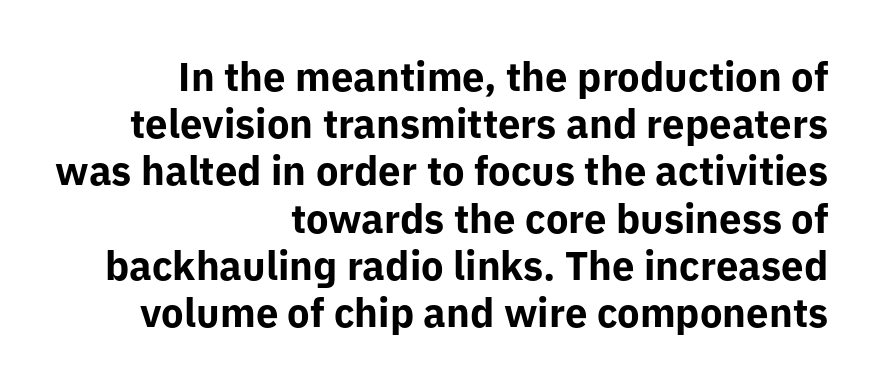
Q: Is the text bold? A: Yes.
Q: Is the text italic (slanted)? A: No, it is upright.
Q: Is the typeface a serif or a sans-serif typeface? A: Sans-serif.
Q: Is the text underlined? A: No.
Q: How is the paragraph aligned? A: Right-aligned.
Q: Is the spacing between letters normal or unusually wide? A: Normal.
Q: Width (condensed, normal, or wide)? A: Normal.
Q: Stroke contrast? A: Low.
Q: x-height? A: Medium.
Q: Monospaced? A: No.
